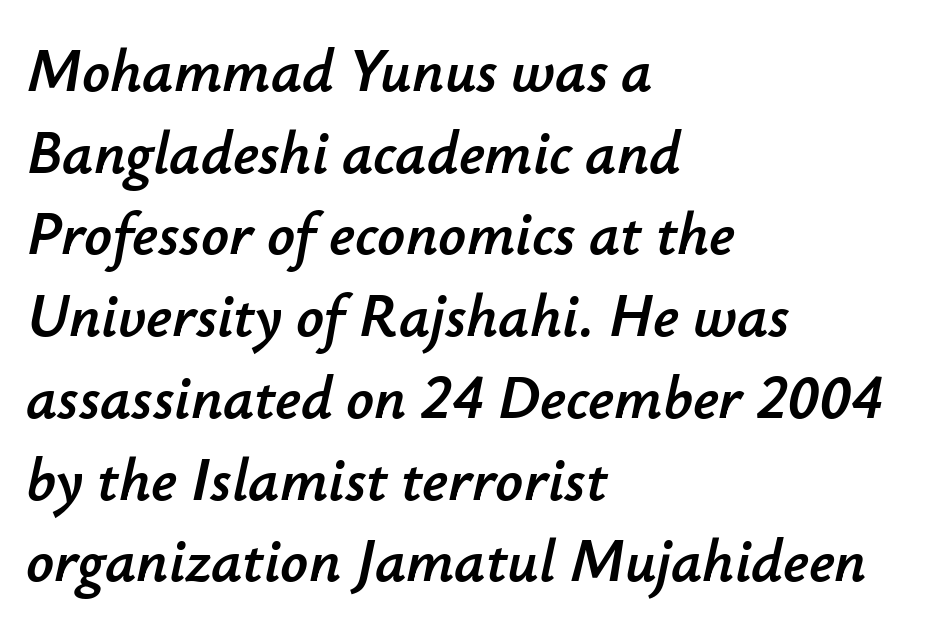
{"italic": "yes", "lean": "right", "slant_degrees": 12, "width": "normal", "stroke_contrast": "low", "x_height": "small", "monospaced": "no", "underline": "no", "align": "left", "line_spacing": "normal", "line_spacing_ratio": 1.34, "letter_spacing": "normal", "letter_spacing_em": 0.0, "glyph_px": 61}
